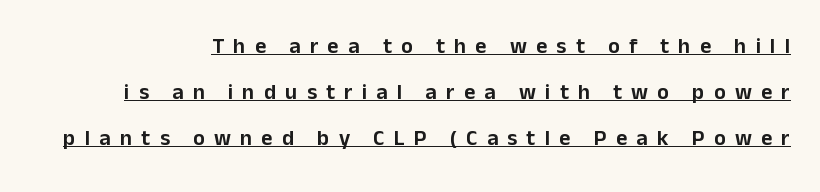
Q: Is the text italic (slanted)? A: No, it is upright.
Q: Is the text underlined? A: Yes.
Q: How is the paragraph aligned? A: Right-aligned.
Q: Is the spacing between letters normal or unusually wide? A: Unusually wide.
Q: Is the spacing between lines tight, normal or loose? A: Loose.
